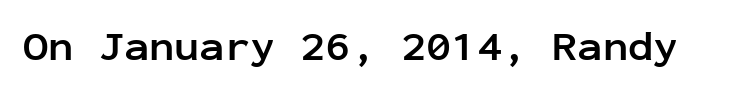
Q: Is the text bold? A: Yes.
Q: Is the text italic (slanted)? A: No, it is upright.
Q: Is the typeface a serif or a sans-serif typeface? A: Sans-serif.
Q: Is the text underlined? A: No.
Q: Is the spacing between letters normal or unusually wide? A: Normal.
Q: Width (condensed, normal, or wide)? A: Normal.
Q: Stroke contrast? A: Low.
Q: x-height? A: Medium.
Q: Monospaced? A: Yes.
